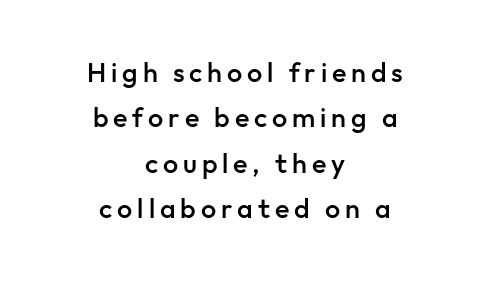
The strip under each line holds only bare page. Quick note: not italic, upright. The rendering positions every line midway between the sides. How would I describe the line gaps? Plain and ordinary. A fair bit of extra ink — the face is semibold, not bold.
